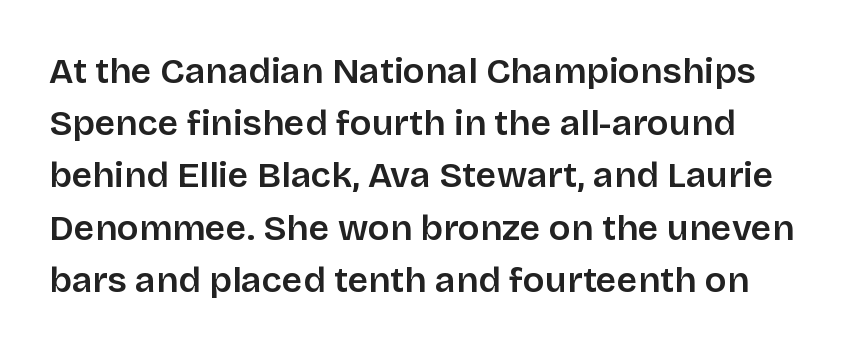
The image shows 36 px semibold sans-serif type, upright; set normal line spacing (1.45x), normal letter spacing, not underlined; low stroke contrast and a large x-height.
